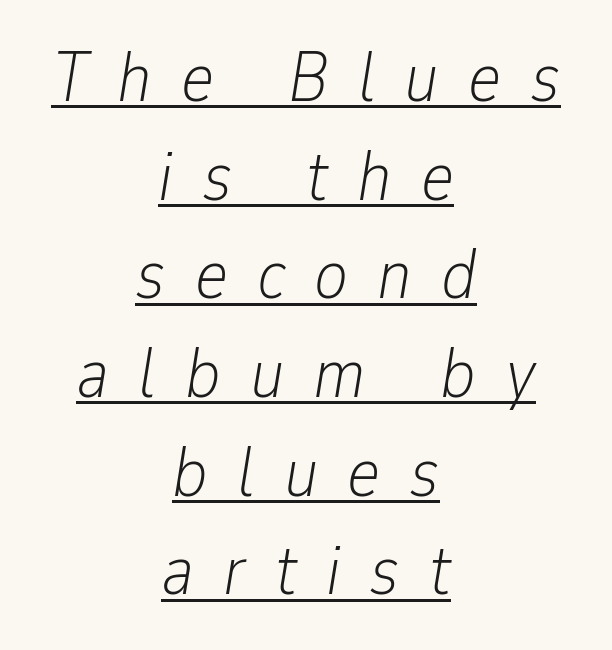
{"italic": "yes", "lean": "right", "slant_degrees": 9, "bold": "no", "weight": "light", "width": "condensed", "stroke_contrast": "low", "x_height": "medium", "monospaced": "no", "underline": "yes", "align": "center", "line_spacing": "normal", "line_spacing_ratio": 1.39, "letter_spacing": "wide", "letter_spacing_em": 0.41, "glyph_px": 71}
